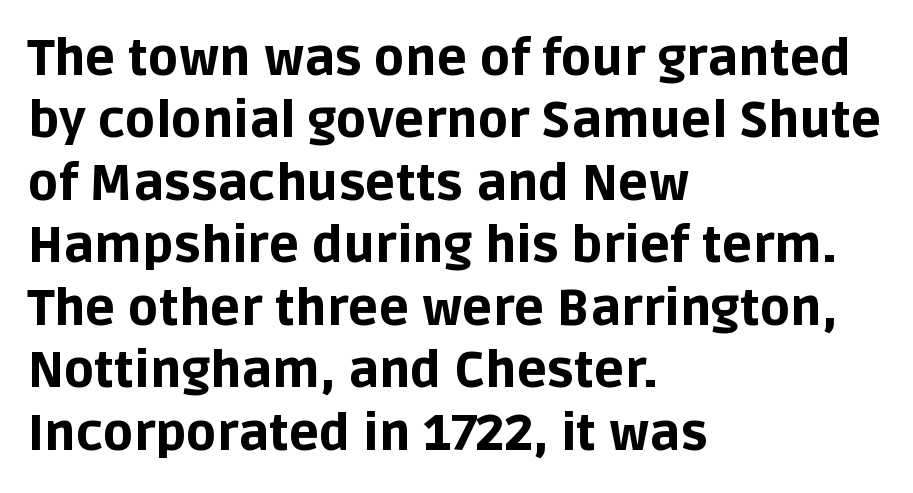
These lines are set flush left with a ragged right edge. Bold? Absolutely — the strokes are thick and heavy. Here the glyphs are tracked normally, forming tight word shapes. Is this a fixed-width face? No — the glyphs have proportional, varying widths. The leading is moderate, giving the passage an even texture.
